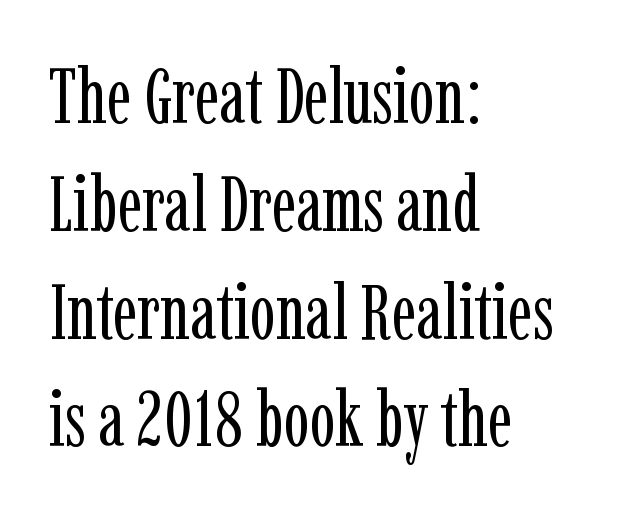
{"serif": "yes", "italic": "no", "bold": "no", "weight": "regular", "width": "condensed", "stroke_contrast": "low", "x_height": "medium", "monospaced": "no", "underline": "no", "align": "left", "line_spacing": "normal", "line_spacing_ratio": 1.4, "letter_spacing": "normal", "letter_spacing_em": 0.0, "glyph_px": 77}
